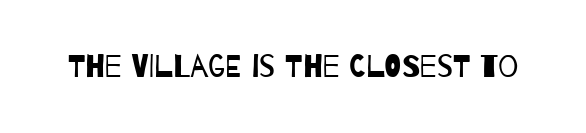
{"serif": "no", "bold": "no", "weight": "regular", "width": "condensed", "stroke_contrast": "low", "x_height": "large", "monospaced": "no", "underline": "no", "letter_spacing": "normal", "letter_spacing_em": 0.0, "glyph_px": 32}
